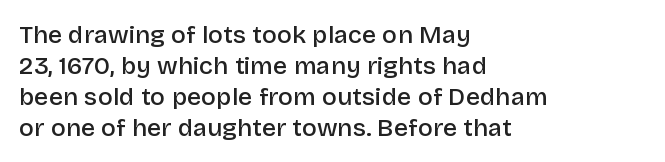
The image shows 25 px text type, upright; set left-aligned, line spacing 1.24x, normal letter spacing, not underlined.
